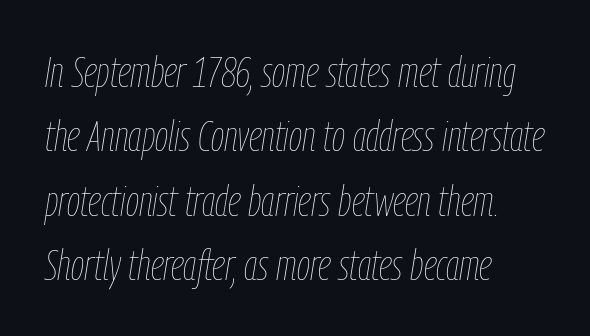
{"italic": "yes", "lean": "right", "slant_degrees": 9, "bold": "no", "weight": "thin", "width": "condensed", "stroke_contrast": "low", "x_height": "medium", "monospaced": "no", "underline": "no", "align": "left", "line_spacing": "normal", "line_spacing_ratio": 1.5, "letter_spacing": "normal", "letter_spacing_em": 0.0, "glyph_px": 43}
